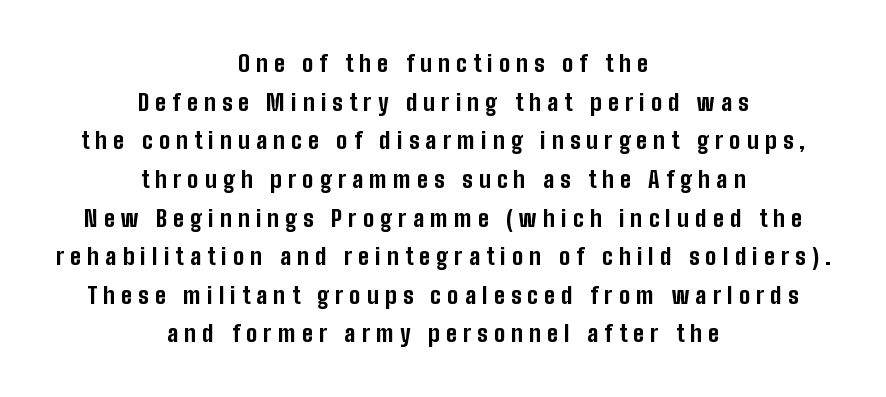
The rag falls on both sides of this text block equally. Every stem runs plumb, perpendicular to the baseline. This rendering features lettering with no underline. A typesetter would call this heavily tracked-out type. Heavy, bold letterforms.
